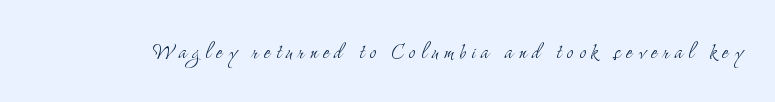
The image shows 26 px text type; set unusually wide letter spacing (+0.21 em), not underlined.
